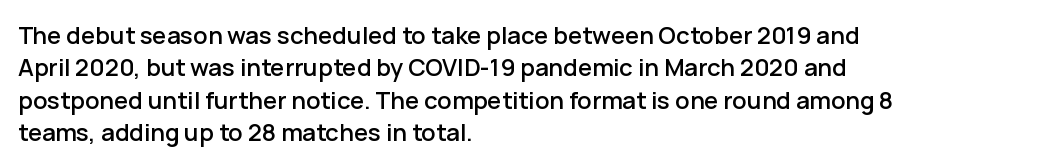
The image shows 24 px text type, upright; set left-aligned, normal line spacing (1.35x), normal letter spacing, not underlined.
